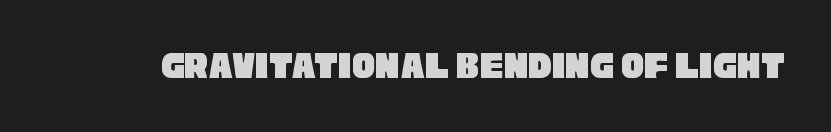
{"serif": "no", "width": "condensed", "stroke_contrast": "low", "x_height": "large", "monospaced": "no", "underline": "no", "letter_spacing": "normal", "letter_spacing_em": 0.0, "glyph_px": 39}
